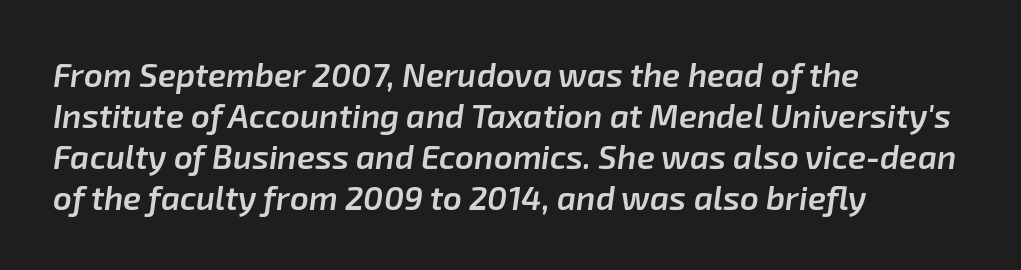
Q: Is the text bold? A: Semi-bold.
Q: Is the text italic (slanted)? A: Yes, it leans right by about 8 degrees.
Q: Is the text underlined? A: No.
Q: How is the paragraph aligned? A: Left-aligned.
Q: Is the spacing between letters normal or unusually wide? A: Normal.
Q: Width (condensed, normal, or wide)? A: Normal.
Q: Stroke contrast? A: Low.
Q: x-height? A: Medium.
Q: Monospaced? A: No.
